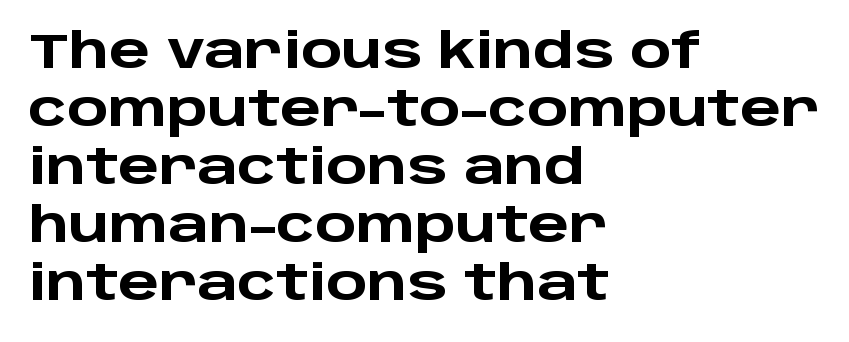
{"serif": "no", "italic": "no", "bold": "yes", "weight": "heavy", "width": "wide", "stroke_contrast": "low", "x_height": "large", "monospaced": "no", "underline": "no", "align": "left", "line_spacing_ratio": 1.21, "letter_spacing": "normal", "letter_spacing_em": 0.0, "glyph_px": 48}
